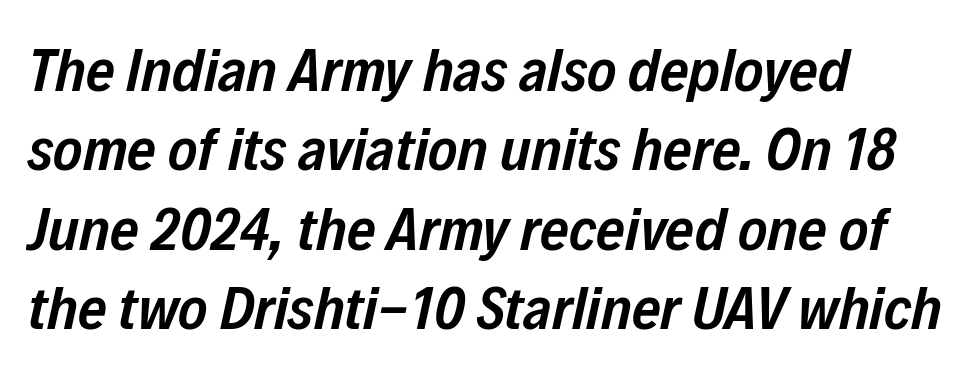
Leading: standard. The rag falls on the right side of this text block. Tall strokes in this sample are angled rather than plumb. A clean baseline with only descenders dipping below it.
